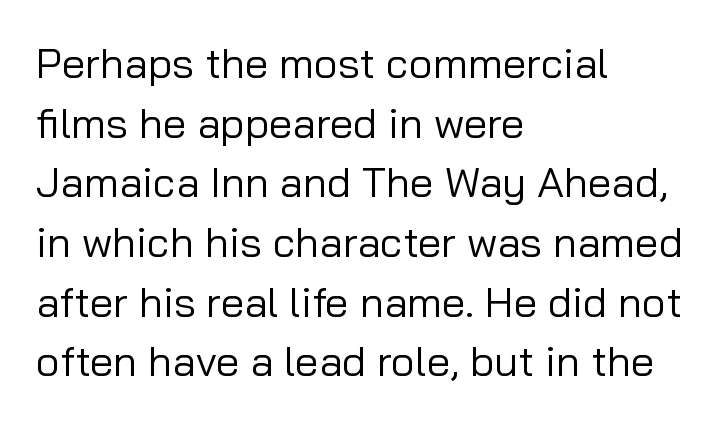
The image shows 42 px regular-weight sans-serif type, upright; set left-aligned, normal line spacing (1.42x), normal letter spacing, not underlined; low stroke contrast and a medium x-height.
